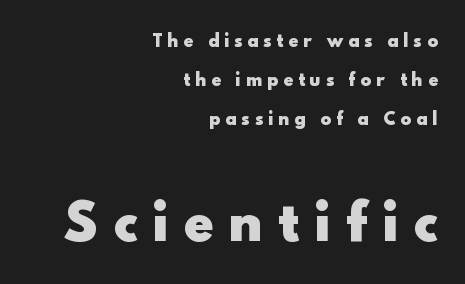
{"serif": "no", "italic": "no", "bold": "yes", "weight": "heavy", "width": "normal", "x_height": "small", "monospaced": "no", "underline": "no", "align": "right", "line_spacing": "loose", "line_spacing_ratio": 2.43, "letter_spacing": "wide", "letter_spacing_em": 0.33, "larger_block": "second", "size_ratio": 3.06, "glyph_px": 49}
